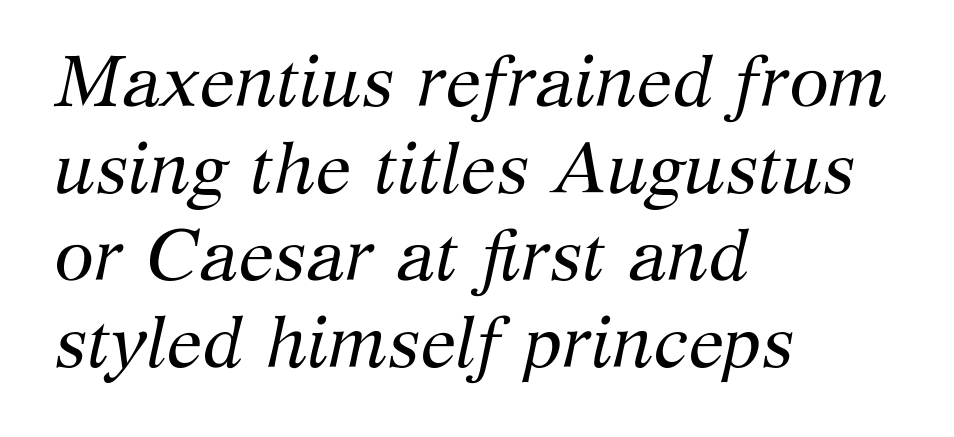
This sample has the flowing, uneven cadence of proportional lettering. The face used here is seriffed, in the tradition of book romans. The font is comparable to plain body text, perhaps lighter. The space directly below the letters is spotless.
